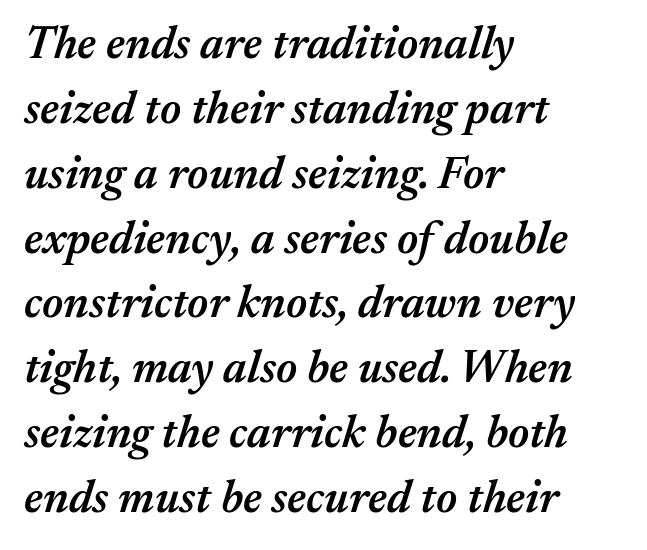
Q: Is the text bold? A: Semi-bold.
Q: Is the text italic (slanted)? A: Yes, it leans right by about 17 degrees.
Q: Is the text underlined? A: No.
Q: How is the paragraph aligned? A: Left-aligned.
Q: Is the spacing between letters normal or unusually wide? A: Normal.
Q: Is the spacing between lines tight, normal or loose? A: Normal.
Q: Width (condensed, normal, or wide)? A: Normal.
Q: Stroke contrast? A: Medium.
Q: x-height? A: Medium.
Q: Monospaced? A: No.
